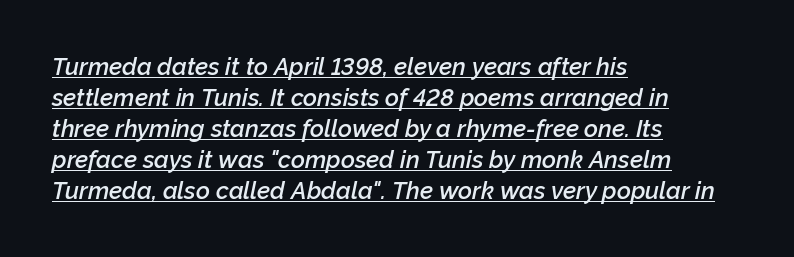
The image shows 24 px text type, italic (leaning right); set left-aligned, normal line spacing (1.29x), normal letter spacing, underlined.
